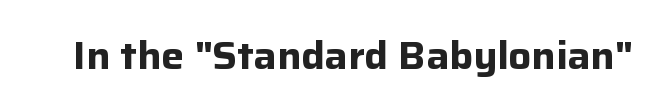
The text was rendered using a sans face with plain stroke endings. A typesetter would call this zero additional tracking. If you drew a line through each stem, it would be perfectly vertical. The rendering uses a bold face; every stroke is thick and dark. Descender tails drop into unmarked territory.
